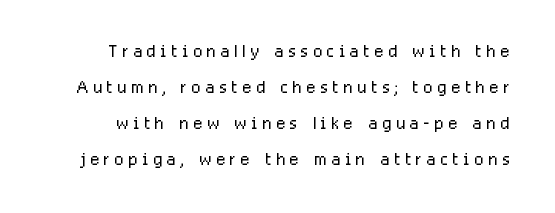
The letterforms stand isolated, each surrounded by extra space. The font is comparable to plain body text, perhaps lighter. The rows are spaced the way most documents space them. Every character sits straight up, as roman type does.
